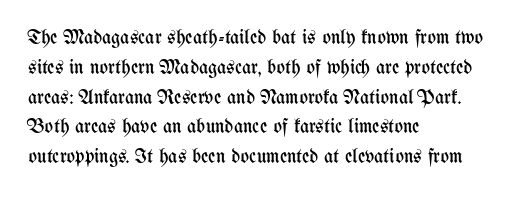
Q: Is the text bold? A: No.
Q: Is the text italic (slanted)? A: No, it is upright.
Q: Is the text underlined? A: No.
Q: How is the paragraph aligned? A: Left-aligned.
Q: Is the spacing between letters normal or unusually wide? A: Normal.
Q: Is the spacing between lines tight, normal or loose? A: Normal.
